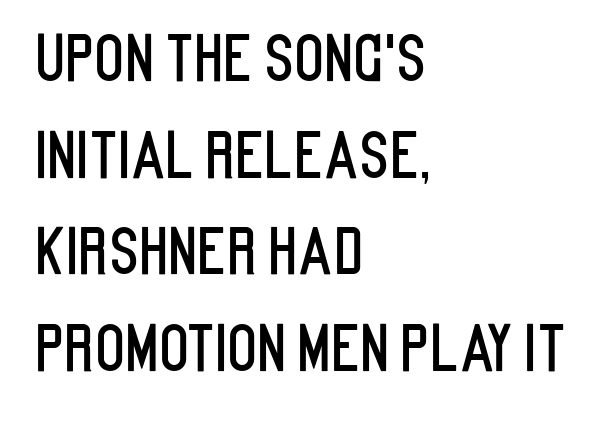
Q: Is the text italic (slanted)? A: No, it is upright.
Q: Is the typeface a serif or a sans-serif typeface? A: Sans-serif.
Q: Is the text underlined? A: No.
Q: How is the paragraph aligned? A: Left-aligned.
Q: Is the spacing between letters normal or unusually wide? A: Normal.
Q: Is the spacing between lines tight, normal or loose? A: Normal.
Q: Width (condensed, normal, or wide)? A: Condensed.
Q: Stroke contrast? A: Low.
Q: x-height? A: Large.
Q: Monospaced? A: No.
